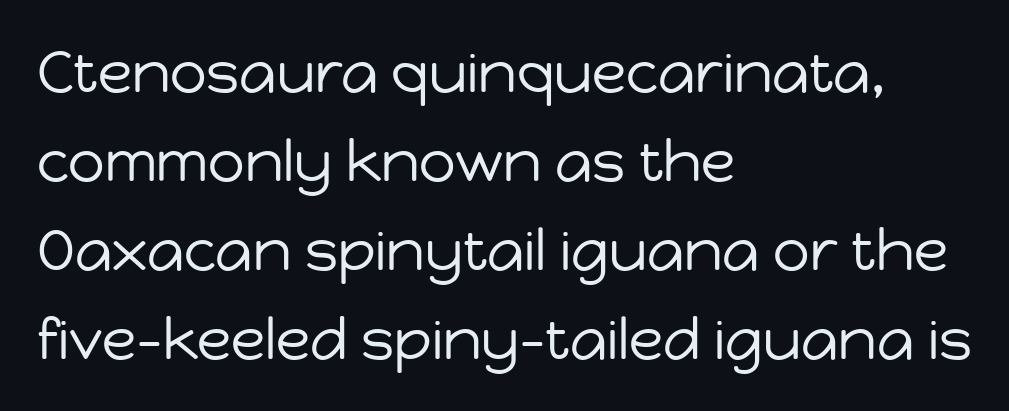
Q: Is the text bold? A: No.
Q: Is the text italic (slanted)? A: No, it is upright.
Q: Is the typeface a serif or a sans-serif typeface? A: Sans-serif.
Q: Is the text underlined? A: No.
Q: How is the paragraph aligned? A: Left-aligned.
Q: Is the spacing between letters normal or unusually wide? A: Normal.
Q: Is the spacing between lines tight, normal or loose? A: Normal.
Q: Width (condensed, normal, or wide)? A: Normal.
Q: Stroke contrast? A: Low.
Q: x-height? A: Medium.
Q: Monospaced? A: No.
